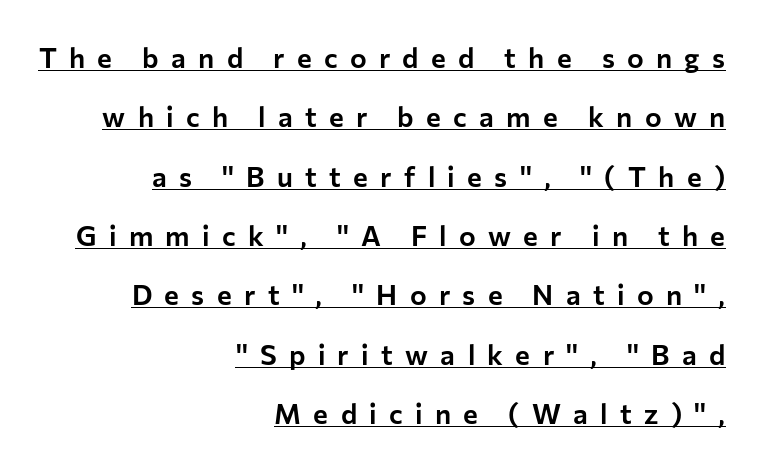
The image shows 28 px sans-serif type, upright; set right-aligned, loose line spacing (2.12x), unusually wide letter spacing (+0.44 em), underlined; low stroke contrast and a medium x-height.
